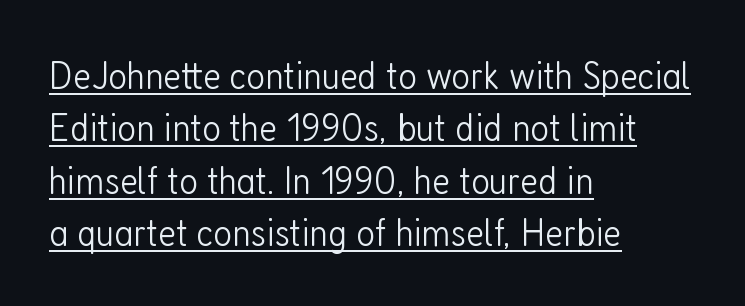
Weight: in the light-to-regular range. The passage shown has conventional tracking throughout. Whoever set this chose a conventional vertical rhythm. Caption: lettering with a line underneath. Look at the bottom of the vertical strokes: they stop flat, with no serifs.
